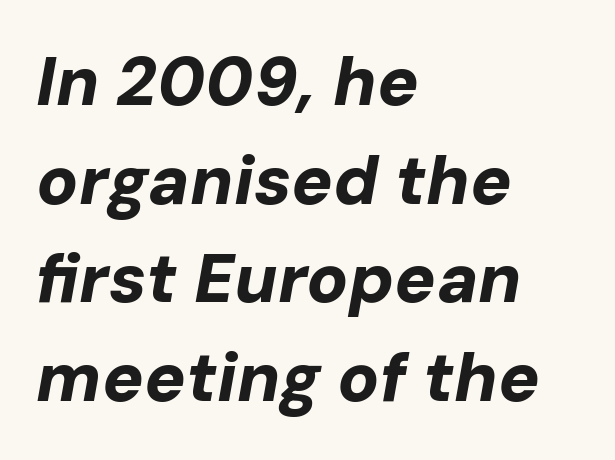
The ragged edge is on the right, which tells us the setting is flush left. Students, this is bold: see how much ink each stroke carries. Spacing verdict: proportional, widths tailored to each character. The font's italic variant was chosen for this text.
